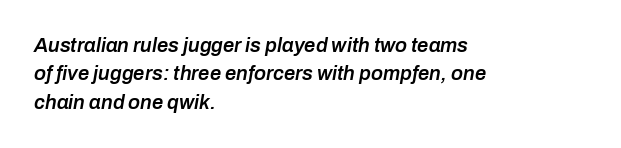
{"italic": "yes", "lean": "right", "slant_degrees": 10, "bold": "semi", "underline": "no", "align": "left", "line_spacing": "normal", "line_spacing_ratio": 1.42, "letter_spacing": "normal", "letter_spacing_em": 0.0, "glyph_px": 20}
